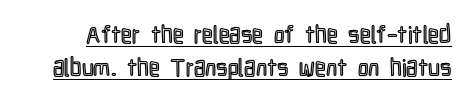
If you drew a line through each stem, it would be perfectly vertical. Is the letter spacing exaggerated? No — it looks like the ordinary default. Is there an underline? Yes — a line sits under the letters. Leading: standard.
